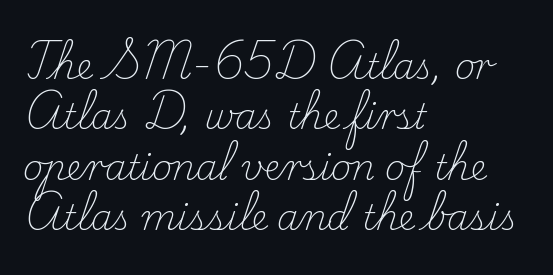
Q: Is the text bold? A: No.
Q: Is the text italic (slanted)? A: Yes.
Q: Is the typeface a serif or a sans-serif typeface? A: Serif.
Q: Is the text underlined? A: No.
Q: How is the paragraph aligned? A: Left-aligned.
Q: Is the spacing between letters normal or unusually wide? A: Normal.
Q: Is the spacing between lines tight, normal or loose? A: Normal.
Q: Width (condensed, normal, or wide)? A: Normal.
Q: Stroke contrast? A: Low.
Q: x-height? A: Small.
Q: Monospaced? A: No.
